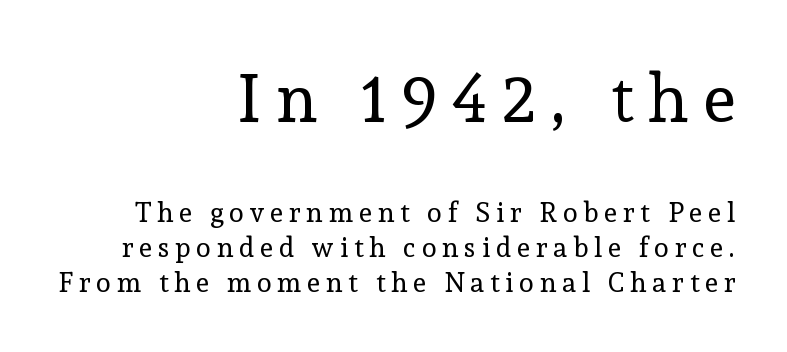
Q: Is the text bold? A: No.
Q: Is the text italic (slanted)? A: No, it is upright.
Q: Is the typeface a serif or a sans-serif typeface? A: Serif.
Q: Is the text underlined? A: No.
Q: How is the paragraph aligned? A: Right-aligned.
Q: Is the spacing between letters normal or unusually wide? A: Unusually wide.
Q: Is the spacing between lines tight, normal or loose? A: Normal.
Q: Which block of text is set in a larger size, the first (top) or the second (bottom)? A: The first (top) one.
Q: Width (condensed, normal, or wide)? A: Normal.
Q: x-height? A: Medium.
Q: Monospaced? A: No.
